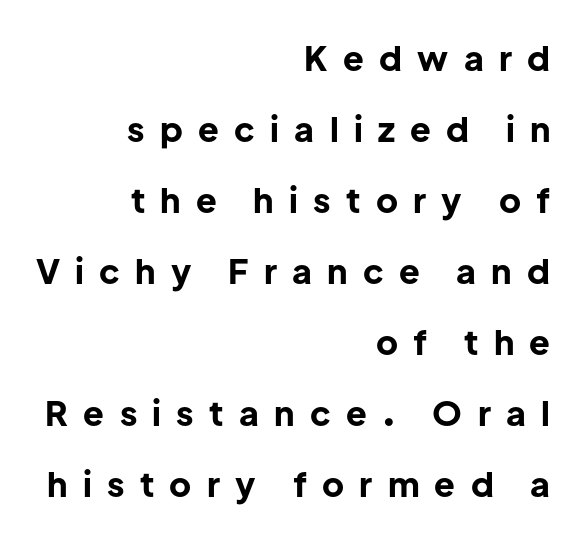
Q: Is the text bold? A: Yes.
Q: Is the text italic (slanted)? A: No, it is upright.
Q: Is the typeface a serif or a sans-serif typeface? A: Sans-serif.
Q: Is the text underlined? A: No.
Q: How is the paragraph aligned? A: Right-aligned.
Q: Is the spacing between letters normal or unusually wide? A: Unusually wide.
Q: Is the spacing between lines tight, normal or loose? A: Loose.
Q: Width (condensed, normal, or wide)? A: Normal.
Q: Stroke contrast? A: Low.
Q: x-height? A: Medium.
Q: Monospaced? A: No.
